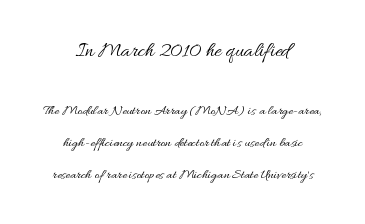
{"bold": "no", "underline": "no", "align": "center", "line_spacing": "loose", "line_spacing_ratio": 2.27, "letter_spacing": "normal", "letter_spacing_em": 0.0, "larger_block": "first", "size_ratio": 1.5, "glyph_px": 21}
